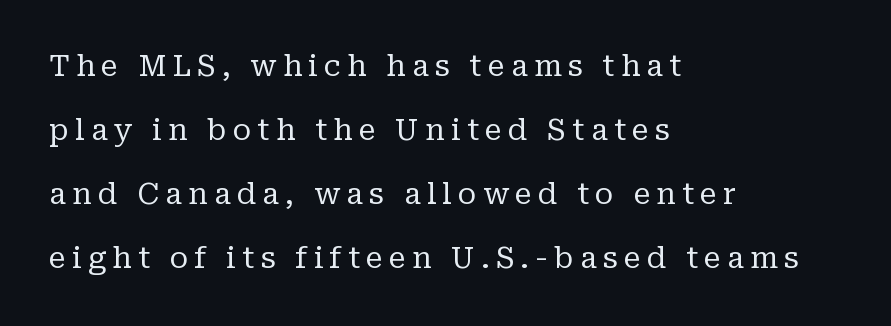
Q: Is the text bold? A: No.
Q: Is the text italic (slanted)? A: No, it is upright.
Q: Is the typeface a serif or a sans-serif typeface? A: Serif.
Q: Is the text underlined? A: No.
Q: How is the paragraph aligned? A: Left-aligned.
Q: Is the spacing between letters normal or unusually wide? A: Unusually wide.
Q: Is the spacing between lines tight, normal or loose? A: Loose.
Q: Width (condensed, normal, or wide)? A: Normal.
Q: Stroke contrast? A: Low.
Q: x-height? A: Medium.
Q: Monospaced? A: No.
